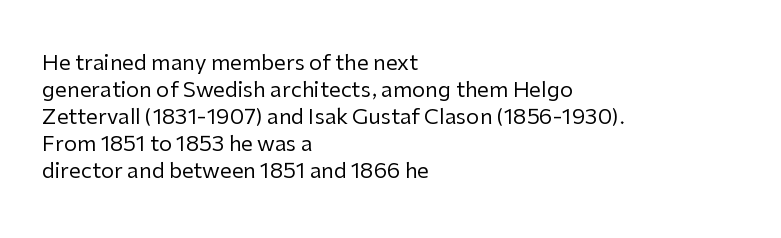
{"italic": "no", "bold": "no", "underline": "no", "align": "left", "line_spacing": "normal", "line_spacing_ratio": 1.29, "letter_spacing": "normal", "letter_spacing_em": 0.0, "glyph_px": 21}
